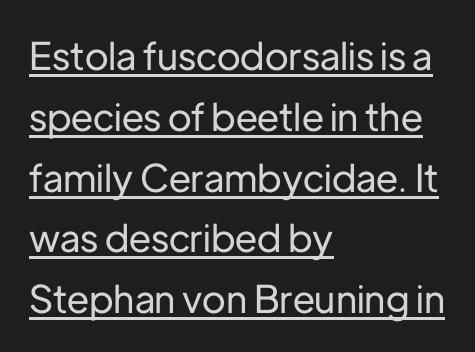
Q: Is the text italic (slanted)? A: No, it is upright.
Q: Is the typeface a serif or a sans-serif typeface? A: Sans-serif.
Q: Is the text underlined? A: Yes.
Q: How is the paragraph aligned? A: Left-aligned.
Q: Is the spacing between letters normal or unusually wide? A: Normal.
Q: Is the spacing between lines tight, normal or loose? A: Normal.
Q: Width (condensed, normal, or wide)? A: Normal.
Q: Stroke contrast? A: Low.
Q: x-height? A: Medium.
Q: Monospaced? A: No.
